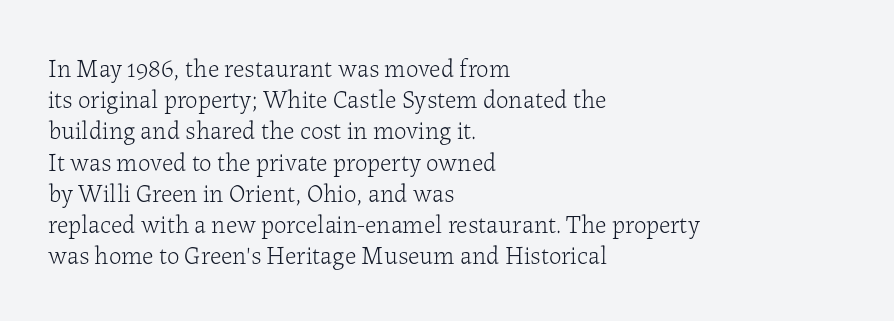
Spacing between characters is what you'd get straight out of the box. Ordinary non-slanted type is in use. The compositor pushed each line to the left boundary. Rows of type keep a routine distance in the vertical direction.
